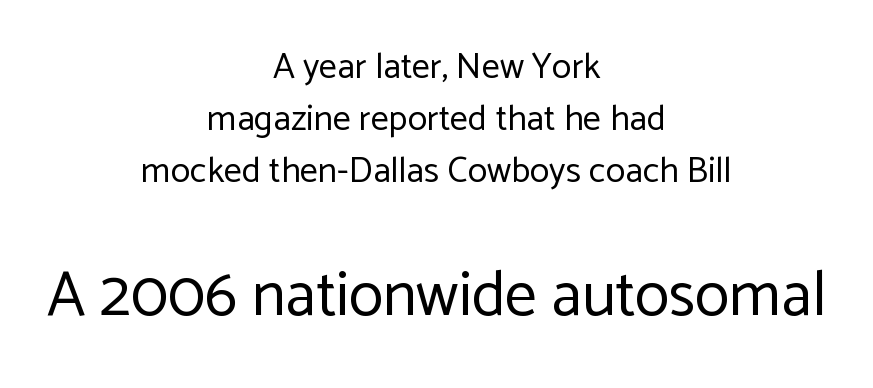
{"serif": "no", "italic": "no", "bold": "no", "weight": "regular", "width": "normal", "stroke_contrast": "low", "x_height": "medium", "monospaced": "no", "underline": "no", "align": "center", "line_spacing": "normal", "line_spacing_ratio": 1.45, "letter_spacing": "normal", "letter_spacing_em": 0.0, "larger_block": "second", "size_ratio": 1.75, "glyph_px": 63}
